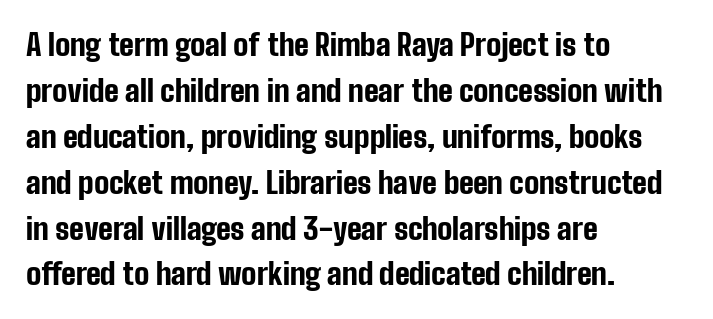
Notice how the passage keeps a crisp vertical edge on the left only. Looks like regular typesetting: each glyph gets only the width it needs. Each word holds together tightly as a unit, with standard inter-letter gaps. The passage shown is emphatically bold.
